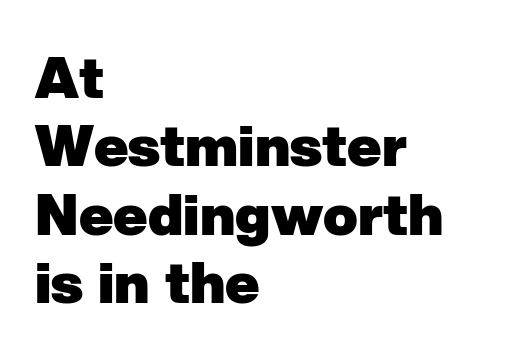
The image shows 57 px heavy sans-serif type; set left-aligned, line spacing 1.2x, normal letter spacing, not underlined; low stroke contrast and a medium x-height.
